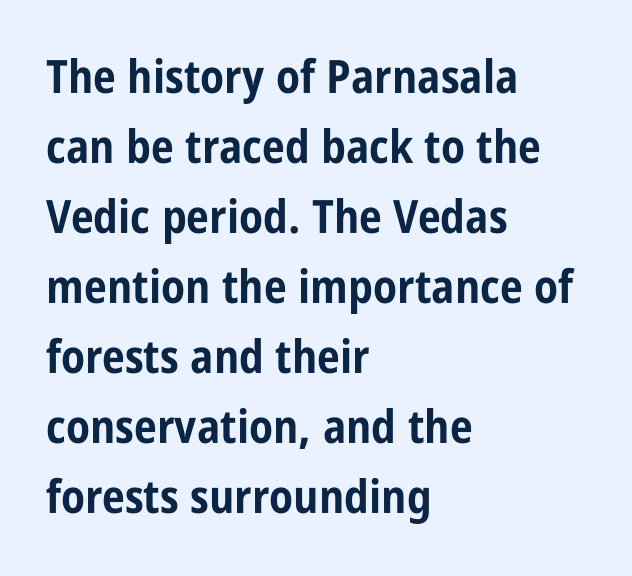
Q: Is the text bold? A: Yes.
Q: Is the text italic (slanted)? A: No, it is upright.
Q: Is the typeface a serif or a sans-serif typeface? A: Sans-serif.
Q: Is the text underlined? A: No.
Q: How is the paragraph aligned? A: Left-aligned.
Q: Is the spacing between letters normal or unusually wide? A: Normal.
Q: Is the spacing between lines tight, normal or loose? A: Normal.
Q: Width (condensed, normal, or wide)? A: Condensed.
Q: Stroke contrast? A: Low.
Q: x-height? A: Large.
Q: Monospaced? A: No.
